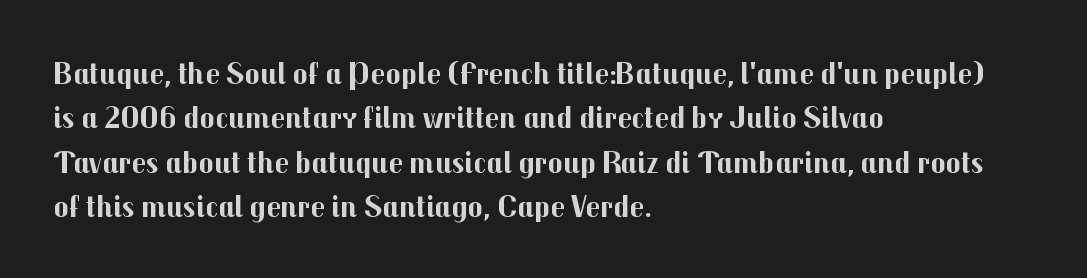
{"serif": "no", "italic": "no", "bold": "yes", "weight": "bold", "width": "normal", "stroke_contrast": "medium", "x_height": "medium", "monospaced": "no", "underline": "no", "align": "left", "line_spacing": "normal", "line_spacing_ratio": 1.39, "letter_spacing": "normal", "letter_spacing_em": 0.0, "glyph_px": 32}
